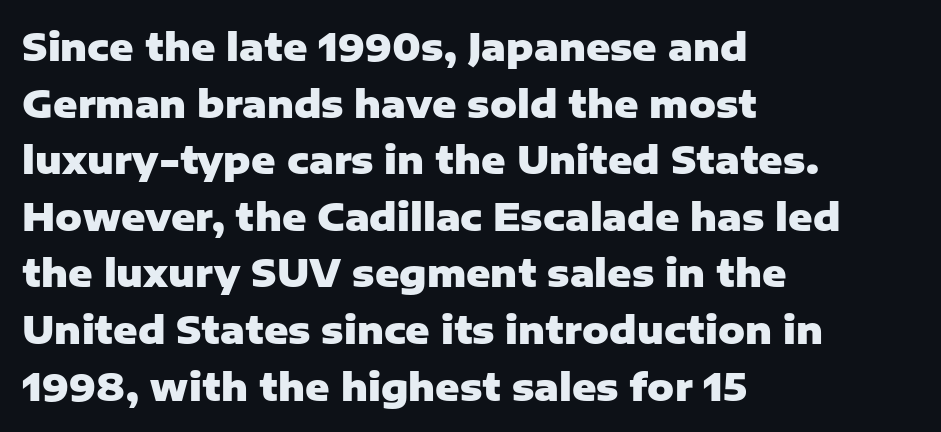
Short and long lines alike share a common starting point at left. The type sits square on the baseline with zero lean. The font is running at its bold setting. A bare baseline throughout the passage. These lines are rendered in a variable-pitch font. The rows are spaced the way most documents space them.
